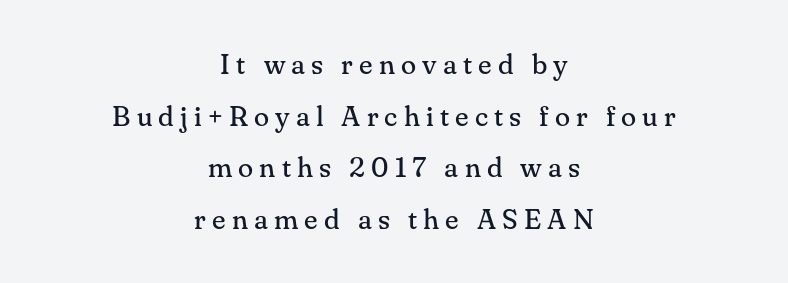
The image shows 28 px regular-weight serif type, upright; set centered, line spacing 1.84x, unusually wide letter spacing (+0.22 em), not underlined; medium stroke contrast and a small x-height.
